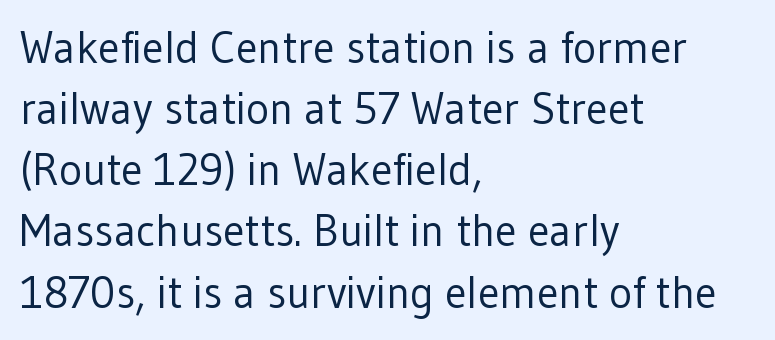
Q: Is the text bold? A: No.
Q: Is the text italic (slanted)? A: No, it is upright.
Q: Is the typeface a serif or a sans-serif typeface? A: Sans-serif.
Q: Is the text underlined? A: No.
Q: How is the paragraph aligned? A: Left-aligned.
Q: Is the spacing between letters normal or unusually wide? A: Normal.
Q: Is the spacing between lines tight, normal or loose? A: Normal.
Q: Width (condensed, normal, or wide)? A: Normal.
Q: Stroke contrast? A: Low.
Q: x-height? A: Medium.
Q: Monospaced? A: No.
